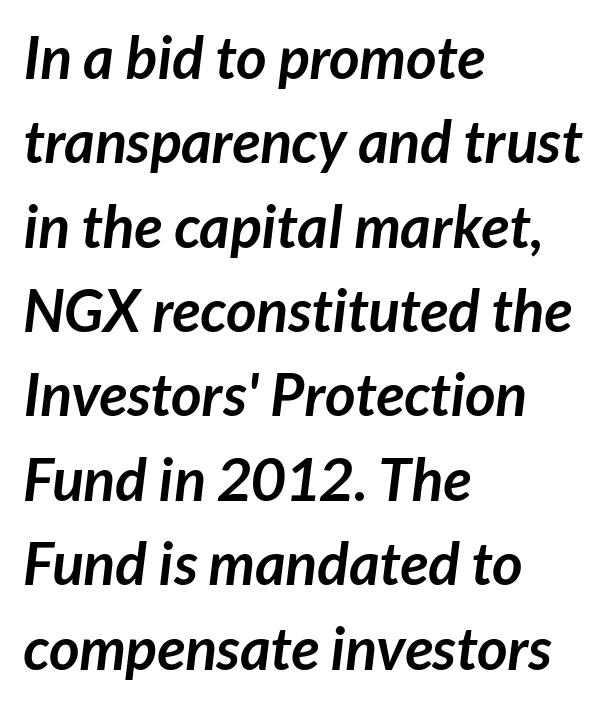
The image shows 59 px semibold sans-serif type; set left-aligned, normal line spacing (1.43x), normal letter spacing, not underlined; low stroke contrast and a medium x-height.
